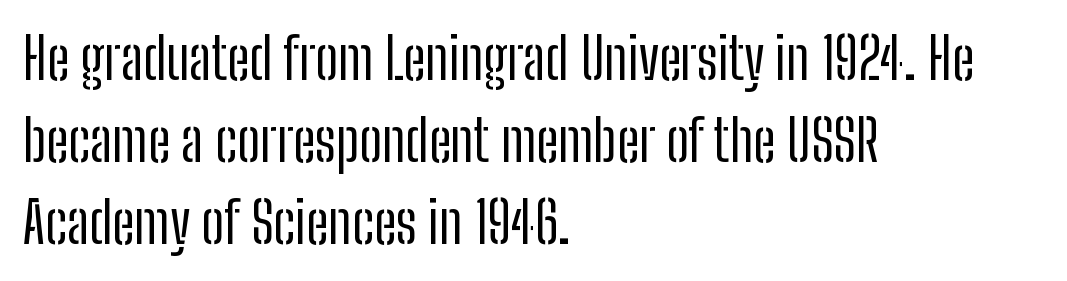
The image shows 57 px regular-weight, condensed sans-serif type, upright; set left-aligned, normal line spacing (1.44x), normal letter spacing, not underlined; low stroke contrast and a medium x-height.
